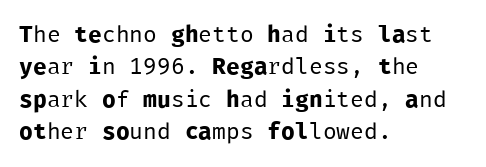
{"italic": "no", "bold": "no", "underline": "no", "align": "left", "line_spacing": "normal", "line_spacing_ratio": 1.41, "letter_spacing": "normal", "letter_spacing_em": 0.0, "glyph_px": 23}
